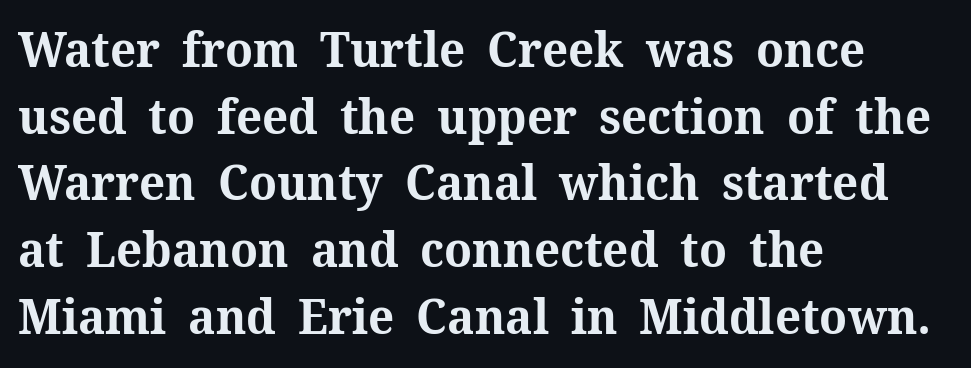
{"serif": "yes", "italic": "no", "bold": "yes", "weight": "bold", "width": "normal", "stroke_contrast": "medium", "x_height": "medium", "monospaced": "no", "underline": "no", "align": "left", "line_spacing": "normal", "line_spacing_ratio": 1.36, "letter_spacing": "normal", "letter_spacing_em": 0.0, "glyph_px": 49}
